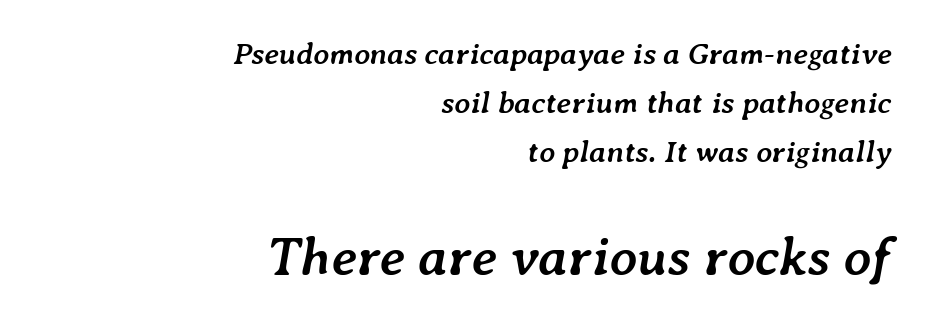
The image shows 54 px semibold type, italic (leaning right); set right-aligned, normal line spacing (1.58x), normal letter spacing, not underlined; the second (bottom) block is 1.74x larger; low stroke contrast and a medium x-height.
